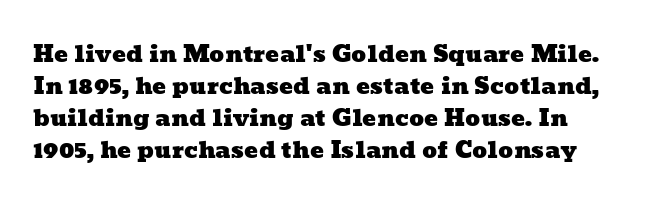
Q: Is the text underlined? A: No.
Q: Is the spacing between letters normal or unusually wide? A: Normal.
Q: Is the spacing between lines tight, normal or loose? A: Normal.
